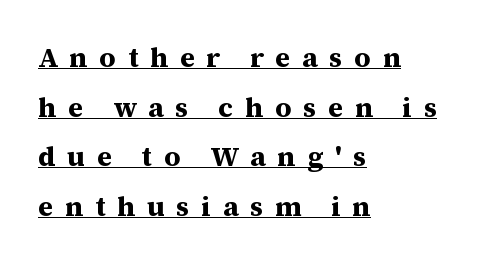
{"serif": "yes", "italic": "no", "bold": "yes", "weight": "bold", "width": "normal", "stroke_contrast": "medium", "x_height": "medium", "monospaced": "no", "underline": "yes", "align": "left", "line_spacing_ratio": 1.77, "letter_spacing": "wide", "letter_spacing_em": 0.42, "glyph_px": 28}
